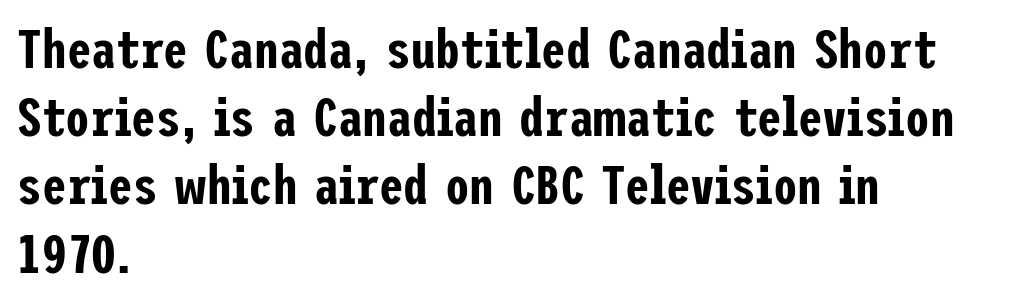
The image shows 55 px condensed sans-serif type, upright; set left-aligned, line spacing 1.24x, normal letter spacing, not underlined; low stroke contrast and a medium x-height.
